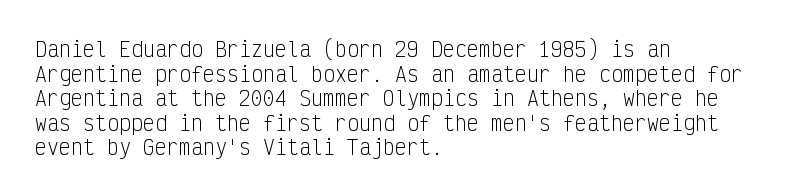
Casual observation: everything's shoved over to the left. This is not heavy type; no bold has been used. Italic? Not at all — the glyphs are vertical. The space beneath each line is pristine and unruled. No extra tracking has been applied to these lines.
